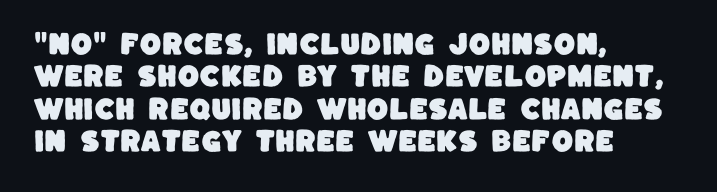
The passage shown is not underscored anywhere. The passage is arranged the way most books set body copy — flush left. Normally led — the rows are evenly, conventionally spaced. How are the letters spaced? Ordinarily, with no added tracking.
